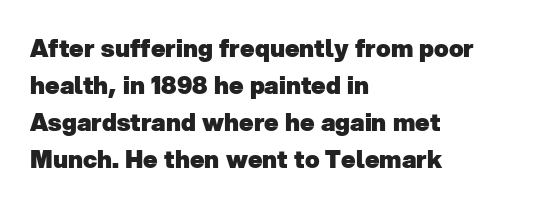
Caption: bold face, heavy strokes. The space between consecutive lines is moderate. A student would call this left alignment; a typographer would say flush left, rag right. Just letters on the line, the space beneath them empty.
